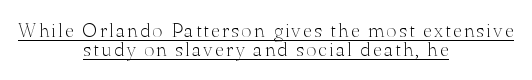
The image shows 20 px text type, upright; set centered, tight line spacing (0.96x), underlined.
